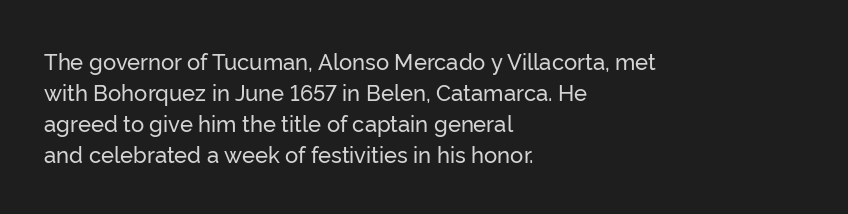
{"italic": "no", "underline": "no", "align": "left", "line_spacing": "normal", "line_spacing_ratio": 1.41, "letter_spacing": "normal", "letter_spacing_em": 0.0, "glyph_px": 22}
